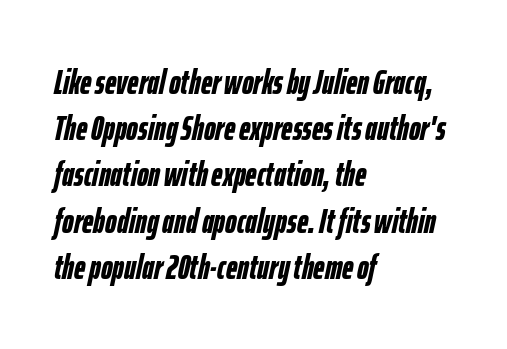
Q: Is the text bold? A: Yes.
Q: Is the text italic (slanted)? A: Yes, it leans right by about 12 degrees.
Q: Is the text underlined? A: No.
Q: How is the paragraph aligned? A: Left-aligned.
Q: Is the spacing between letters normal or unusually wide? A: Normal.
Q: Is the spacing between lines tight, normal or loose? A: Normal.
Q: Width (condensed, normal, or wide)? A: Condensed.
Q: Stroke contrast? A: Low.
Q: x-height? A: Medium.
Q: Monospaced? A: No.
